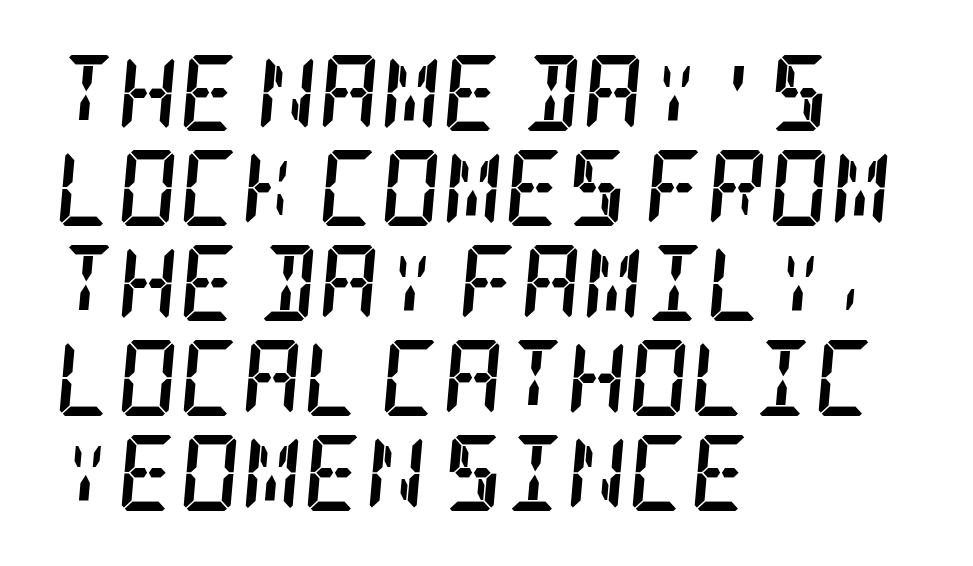
{"serif": "yes", "italic": "yes", "lean": "right", "slant_degrees": 5, "bold": "yes", "weight": "semibold", "width": "condensed", "stroke_contrast": "low", "x_height": "large", "underline": "no", "align": "left", "line_spacing": "normal", "line_spacing_ratio": 1.25, "letter_spacing": "normal", "letter_spacing_em": 0.0, "glyph_px": 76}
